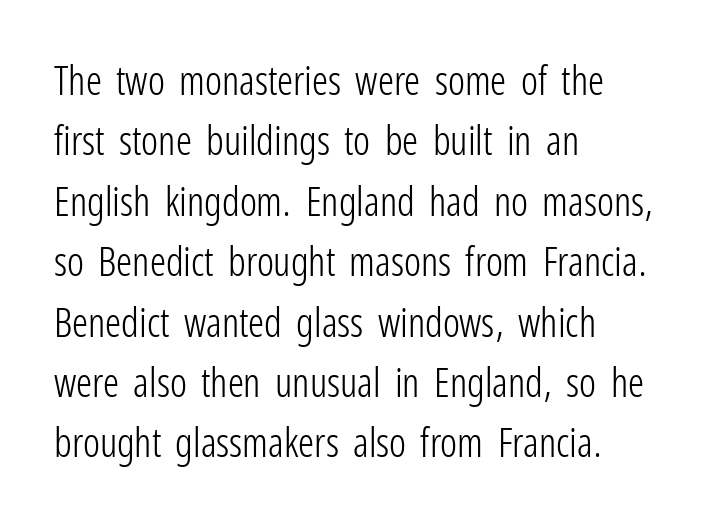
{"serif": "no", "italic": "no", "bold": "no", "weight": "light", "width": "condensed", "stroke_contrast": "low", "x_height": "medium", "monospaced": "no", "underline": "no", "align": "left", "line_spacing": "normal", "line_spacing_ratio": 1.51, "letter_spacing": "normal", "letter_spacing_em": 0.0, "glyph_px": 40}
